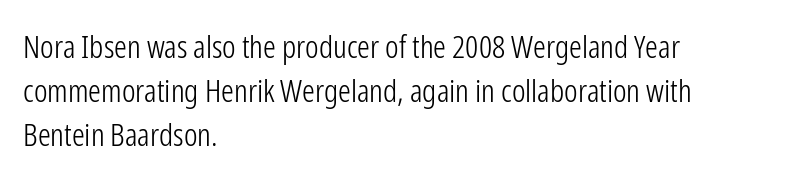
The line-height multiplier appears to be the usual default. A typesetter would label this face a sans. The lines are quadded left. Posture: vertical.
